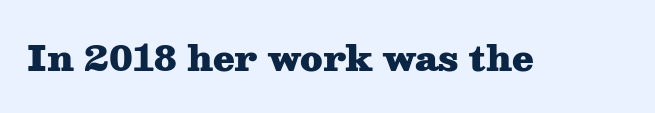
{"serif": "yes", "italic": "no", "bold": "yes", "weight": "heavy", "width": "wide", "stroke_contrast": "medium", "x_height": "medium", "monospaced": "no", "underline": "no", "letter_spacing": "normal", "letter_spacing_em": 0.0, "glyph_px": 35}
